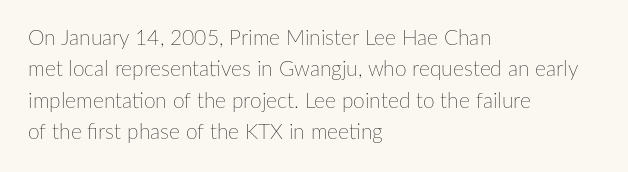
The image shows 21 px text type, upright; set left-aligned, normal line spacing (1.49x), normal letter spacing, not underlined.
